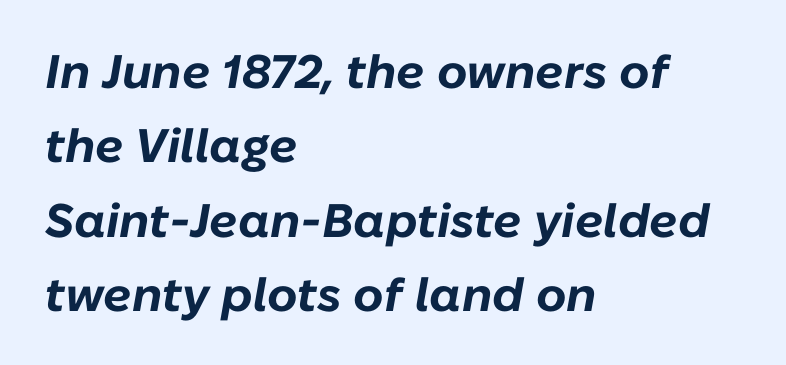
{"italic": "yes", "lean": "right", "slant_degrees": 10, "bold": "yes", "weight": "bold", "width": "normal", "stroke_contrast": "low", "x_height": "medium", "monospaced": "no", "underline": "no", "align": "left", "line_spacing": "normal", "line_spacing_ratio": 1.58, "letter_spacing": "normal", "letter_spacing_em": 0.0, "glyph_px": 47}
